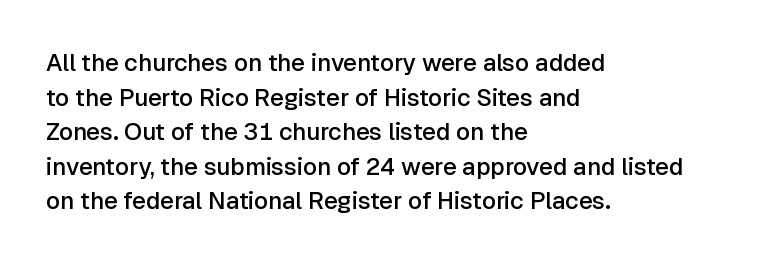
{"italic": "no", "bold": "semi", "underline": "no", "align": "left", "line_spacing": "normal", "line_spacing_ratio": 1.44, "letter_spacing": "normal", "letter_spacing_em": 0.0, "glyph_px": 24}
